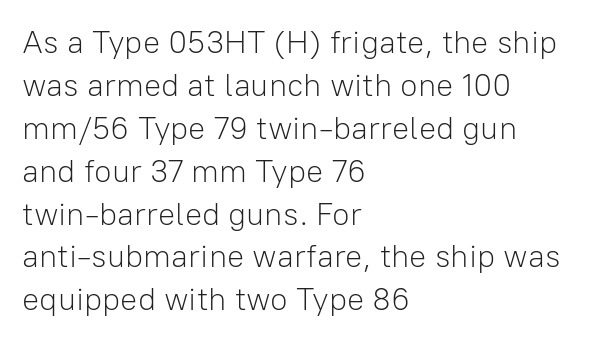
Q: Is the text bold? A: No.
Q: Is the text italic (slanted)? A: No, it is upright.
Q: Is the typeface a serif or a sans-serif typeface? A: Sans-serif.
Q: Is the text underlined? A: No.
Q: How is the paragraph aligned? A: Left-aligned.
Q: Is the spacing between letters normal or unusually wide? A: Normal.
Q: Is the spacing between lines tight, normal or loose? A: Normal.
Q: Width (condensed, normal, or wide)? A: Normal.
Q: Stroke contrast? A: Low.
Q: x-height? A: Medium.
Q: Monospaced? A: No.
